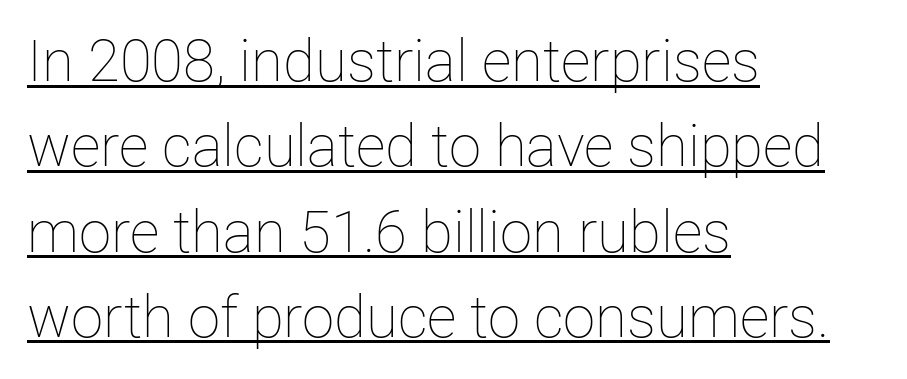
{"italic": "no", "bold": "no", "weight": "thin", "width": "normal", "stroke_contrast": "low", "x_height": "medium", "monospaced": "no", "underline": "yes", "align": "left", "line_spacing": "normal", "line_spacing_ratio": 1.47, "letter_spacing": "normal", "letter_spacing_em": 0.0, "glyph_px": 58}
